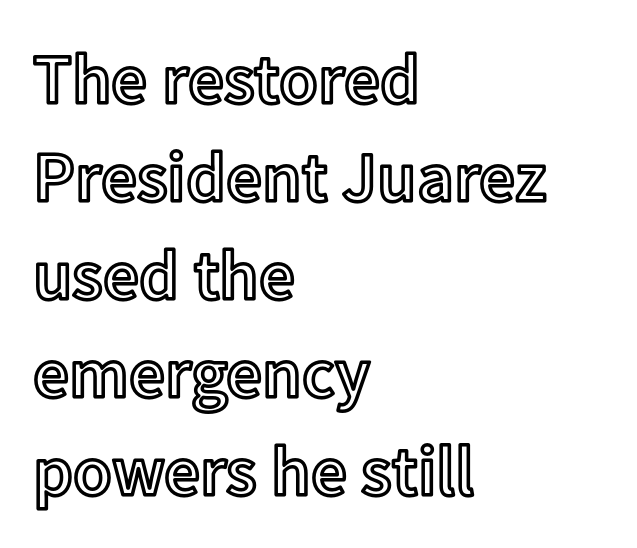
Q: Is the text italic (slanted)? A: No, it is upright.
Q: Is the text underlined? A: No.
Q: How is the paragraph aligned? A: Left-aligned.
Q: Is the spacing between letters normal or unusually wide? A: Normal.
Q: Is the spacing between lines tight, normal or loose? A: Normal.
Q: Width (condensed, normal, or wide)? A: Normal.
Q: x-height? A: Medium.
Q: Monospaced? A: No.
